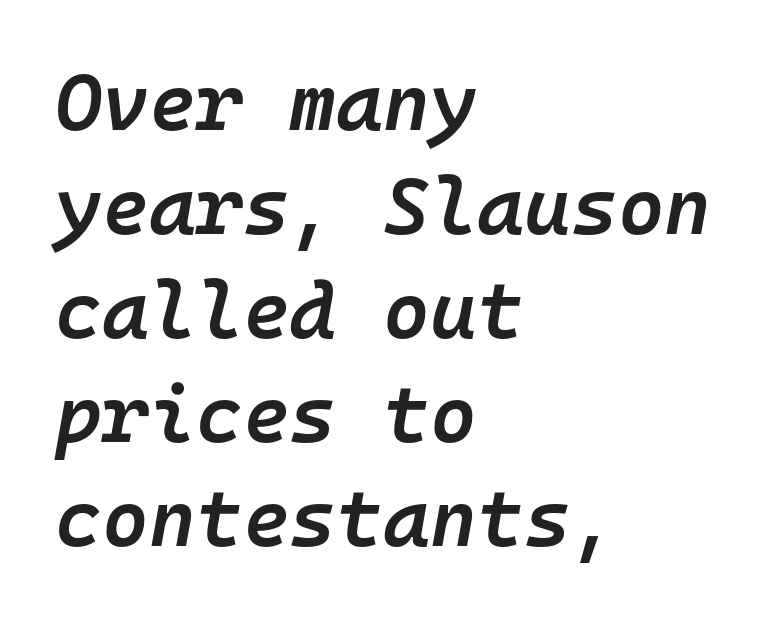
The image shows 80 px semibold type, italic (leaning right), monospaced; set left-aligned, normal line spacing (1.3x), normal letter spacing, not underlined; low stroke contrast and a medium x-height.
